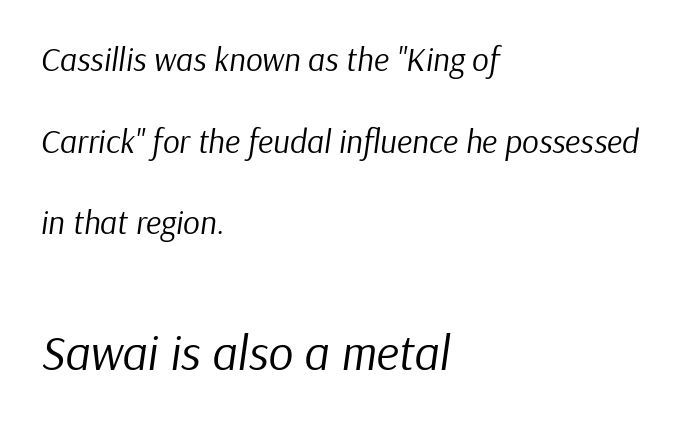
{"italic": "yes", "lean": "right", "slant_degrees": 9, "bold": "no", "weight": "regular", "width": "normal", "stroke_contrast": "low", "x_height": "medium", "monospaced": "no", "underline": "no", "align": "left", "line_spacing": "loose", "line_spacing_ratio": 2.47, "letter_spacing": "normal", "letter_spacing_em": 0.0, "larger_block": "second", "size_ratio": 1.48, "glyph_px": 49}
